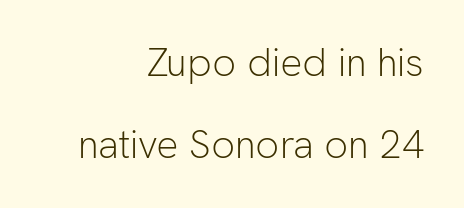
The image shows 39 px light sans-serif type, upright; set right-aligned, loose line spacing (2.09x), normal letter spacing, not underlined; low stroke contrast and a medium x-height.
